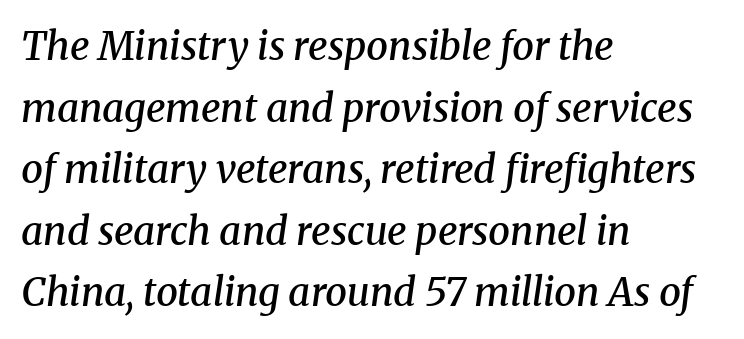
There is no visible air inserted between adjacent glyphs. Its strokes are somewhat broadened, the hallmark of semibold type. There's an unmistakable incline to the writing here. Vertical spacing — default.
